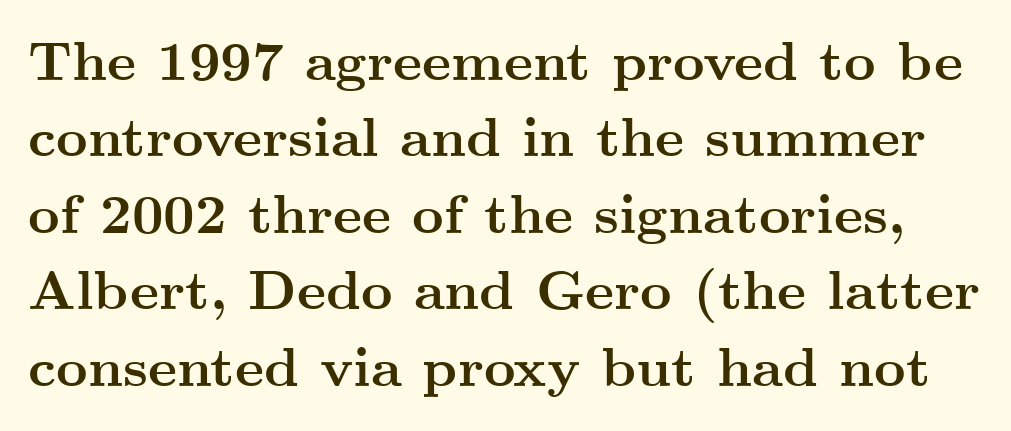
{"serif": "yes", "italic": "no", "bold": "yes", "weight": "semibold", "width": "wide", "stroke_contrast": "medium", "x_height": "small", "monospaced": "no", "underline": "no", "line_spacing": "normal", "line_spacing_ratio": 1.39, "letter_spacing": "normal", "letter_spacing_em": 0.0, "glyph_px": 55}
